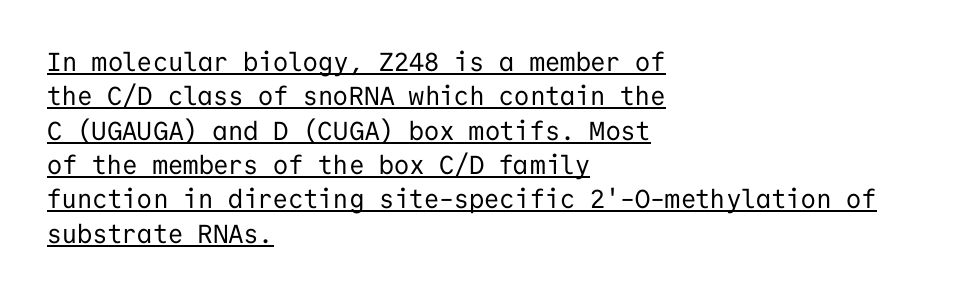
{"italic": "no", "bold": "no", "underline": "yes", "align": "left", "line_spacing": "normal", "line_spacing_ratio": 1.32, "letter_spacing": "normal", "letter_spacing_em": 0.0, "glyph_px": 26}
